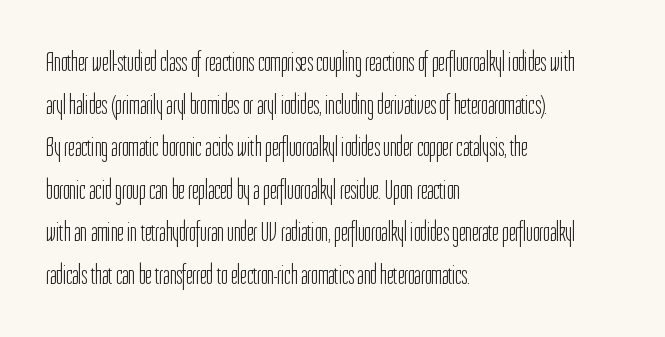
Do the characters align in a grid? No, the font is proportional. Nothing unusual about the tracking: characters are spaced as the font intends. Typographically, this falls in the sans-serif category. Unlike italic type, these characters show no tilt at all. Bare-footed words on every line.
